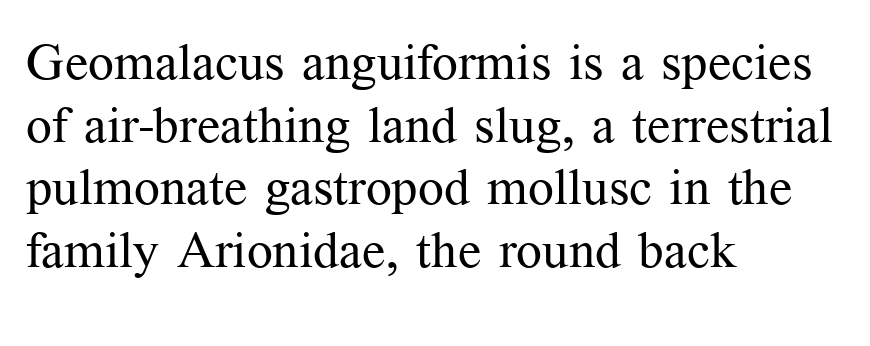
Q: Is the text bold? A: No.
Q: Is the text italic (slanted)? A: No, it is upright.
Q: Is the typeface a serif or a sans-serif typeface? A: Serif.
Q: Is the text underlined? A: No.
Q: How is the paragraph aligned? A: Left-aligned.
Q: Is the spacing between letters normal or unusually wide? A: Normal.
Q: Width (condensed, normal, or wide)? A: Normal.
Q: Stroke contrast? A: Medium.
Q: x-height? A: Medium.
Q: Monospaced? A: No.
